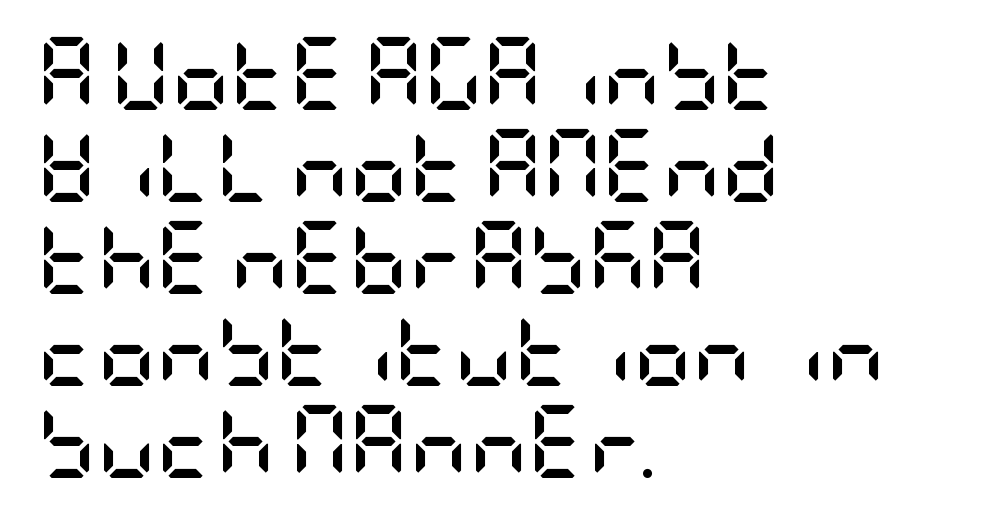
Compared with an ordinary text face, these strokes are far heavier — a full bold. A typesetter would call this zero additional tracking. Descenders hang freely into open space. Vertically, the passage feels balanced, rows spaced as you'd expect. The typesetter chose a ragged-right arrangement here.
